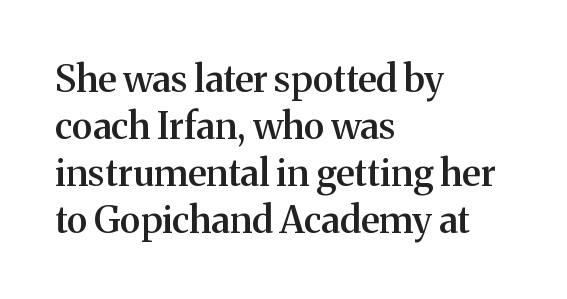
Q: Is the text bold? A: Semi-bold.
Q: Is the text italic (slanted)? A: No, it is upright.
Q: Is the typeface a serif or a sans-serif typeface? A: Serif.
Q: Is the text underlined? A: No.
Q: How is the paragraph aligned? A: Left-aligned.
Q: Is the spacing between letters normal or unusually wide? A: Normal.
Q: Is the spacing between lines tight, normal or loose? A: Normal.
Q: Width (condensed, normal, or wide)? A: Normal.
Q: Stroke contrast? A: Medium.
Q: x-height? A: Medium.
Q: Monospaced? A: No.
